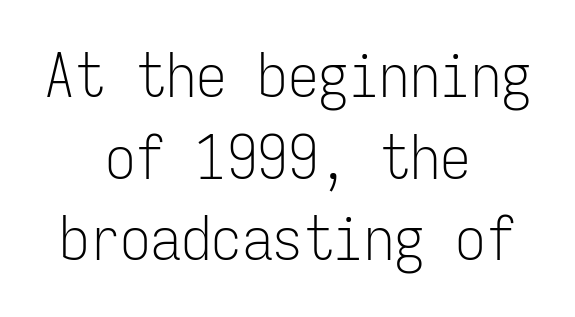
The image shows 61 px light, condensed sans-serif type, upright, monospaced; set centered, normal line spacing (1.34x), normal letter spacing, not underlined; low stroke contrast and a medium x-height.
